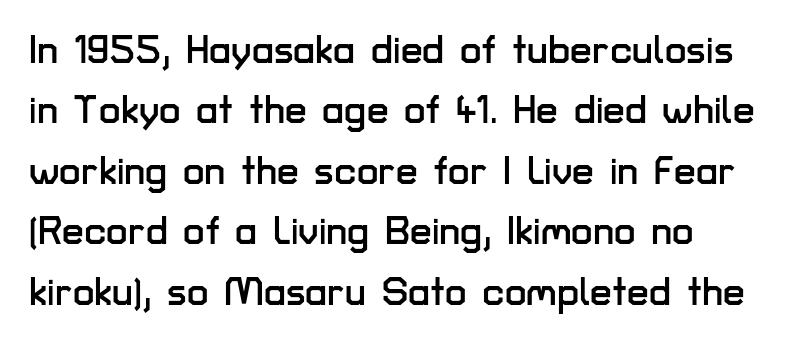
In terms of letterform style, serifs are entirely absent. Regular leading. The string is rendered with underlining switched off. Does the lettering tilt? It doesn't — this is upright. This rendering uses left alignment, leaving the right contour irregular. Proportional: the letters do not fall into vertical columns.
